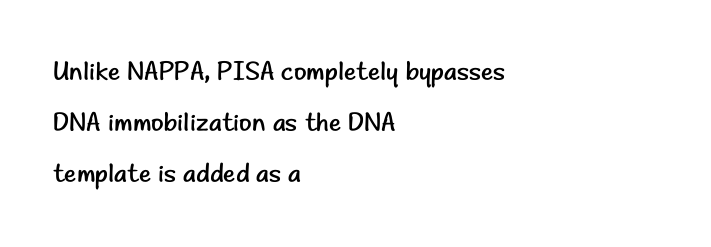
Q: Is the text bold? A: No.
Q: Is the text italic (slanted)? A: No, it is upright.
Q: Is the text underlined? A: No.
Q: How is the paragraph aligned? A: Left-aligned.
Q: Is the spacing between letters normal or unusually wide? A: Normal.
Q: Is the spacing between lines tight, normal or loose? A: Loose.
